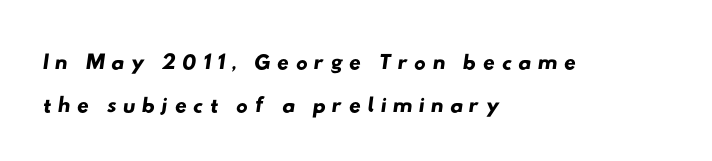
Casual observation: everything's shoved over to the left. The passage shown stacks its lines at a standard gap. Grotesque or geometric, the face here clearly has no serifs. You could not count columns in this text — the font is proportionally spaced.
